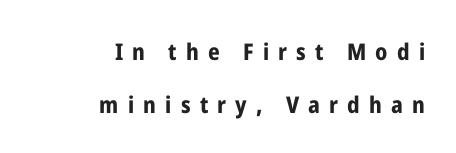
How heavy is the stroke? Heavy — this is a bold. The rendering inserts visible extra space after every character. The space beneath each line is pristine and unruled. The lettering stays uniformly vertical, giving the passage a roman look. The leading is generous, giving the passage an open texture. Which margin do the lines hug? The right one — the left edge is uneven.
